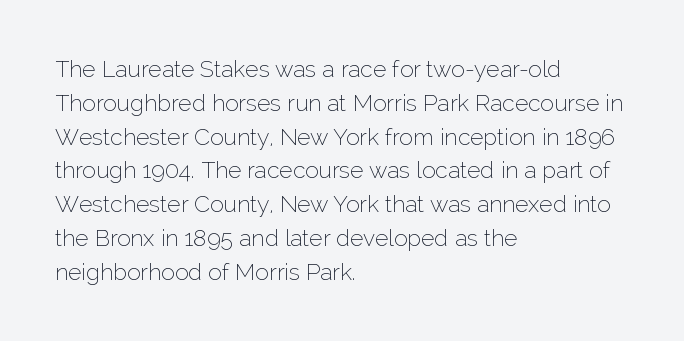
Q: Is the text bold? A: No.
Q: Is the text italic (slanted)? A: No, it is upright.
Q: Is the text underlined? A: No.
Q: How is the paragraph aligned? A: Left-aligned.
Q: Is the spacing between letters normal or unusually wide? A: Normal.
Q: Is the spacing between lines tight, normal or loose? A: Normal.
